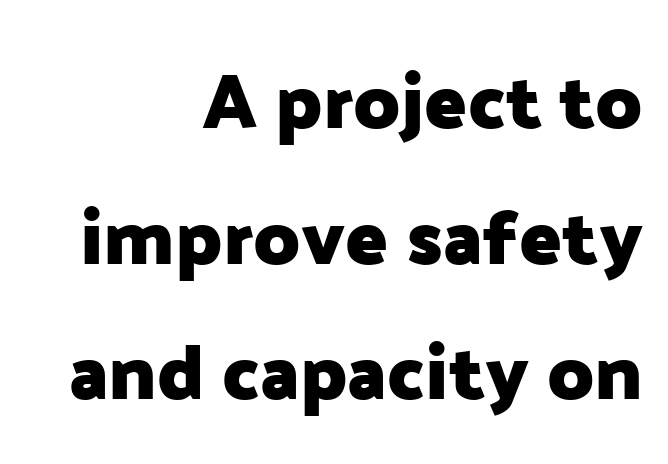
{"serif": "no", "italic": "no", "bold": "yes", "weight": "heavy", "width": "normal", "stroke_contrast": "low", "x_height": "medium", "monospaced": "no", "underline": "no", "align": "right", "line_spacing_ratio": 1.74, "letter_spacing": "normal", "letter_spacing_em": 0.0, "glyph_px": 78}
